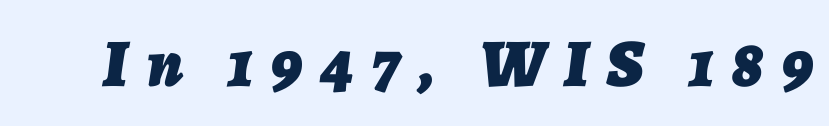
{"italic": "yes", "lean": "right", "slant_degrees": 7, "bold": "yes", "weight": "bold", "width": "normal", "stroke_contrast": "low", "x_height": "medium", "monospaced": "no", "underline": "no", "letter_spacing": "wide", "letter_spacing_em": 0.27, "glyph_px": 68}
